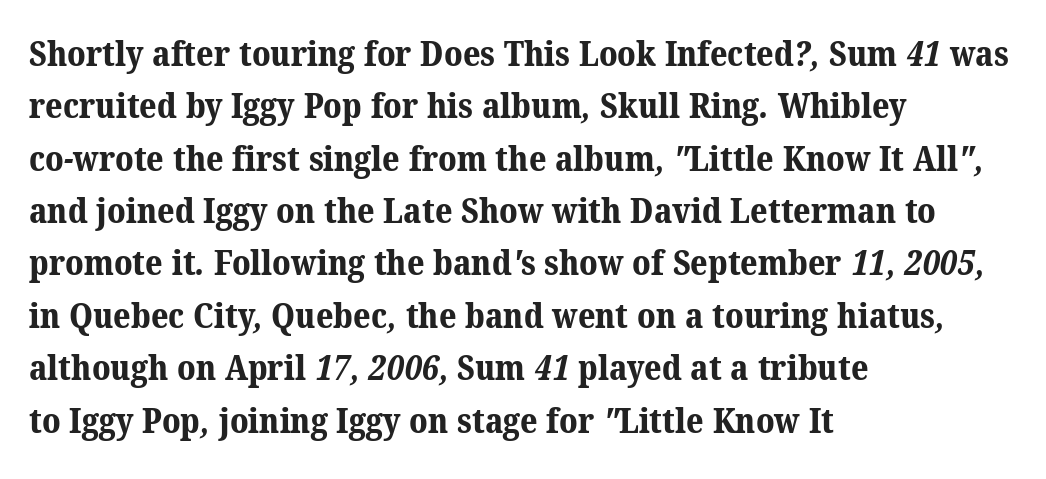
{"serif": "yes", "bold": "yes", "weight": "bold", "width": "normal", "stroke_contrast": "medium", "x_height": "medium", "monospaced": "no", "underline": "no", "align": "left", "line_spacing": "normal", "line_spacing_ratio": 1.54, "letter_spacing": "normal", "letter_spacing_em": 0.0, "glyph_px": 34}
